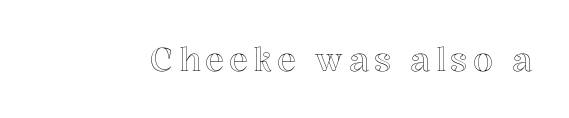
Q: Is the text italic (slanted)? A: No, it is upright.
Q: Is the text underlined? A: No.
Q: Width (condensed, normal, or wide)? A: Normal.
Q: x-height? A: Medium.
Q: Monospaced? A: No.
